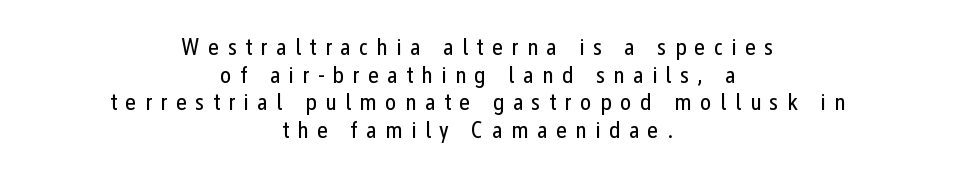
The image shows 24 px text type, upright; set centered, tight line spacing (1.15x), unusually wide letter spacing (+0.35 em), not underlined.
